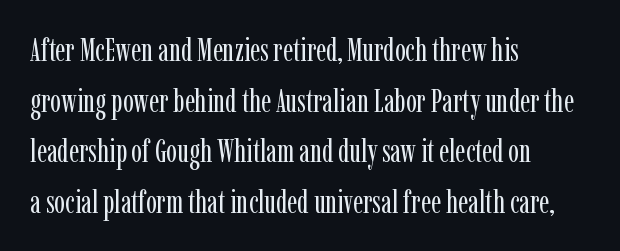
{"serif": "yes", "italic": "no", "bold": "no", "weight": "regular", "width": "condensed", "stroke_contrast": "low", "x_height": "medium", "monospaced": "no", "underline": "no", "align": "left", "line_spacing": "normal", "line_spacing_ratio": 1.58, "letter_spacing": "normal", "letter_spacing_em": 0.0, "glyph_px": 32}
